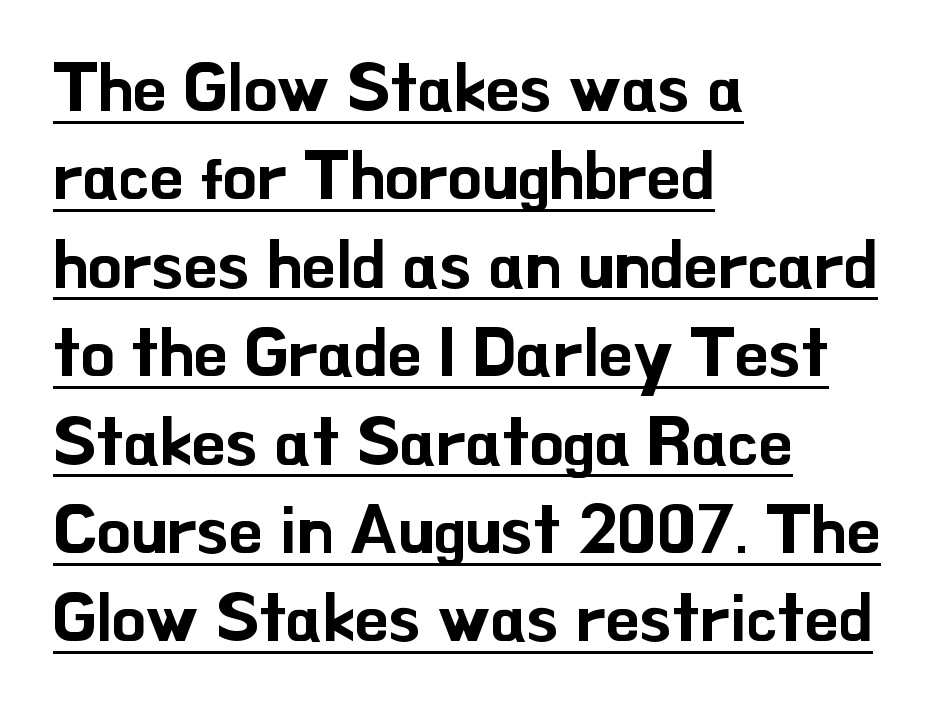
Q: Is the text italic (slanted)? A: No, it is upright.
Q: Is the typeface a serif or a sans-serif typeface? A: Sans-serif.
Q: Is the text underlined? A: Yes.
Q: How is the paragraph aligned? A: Left-aligned.
Q: Is the spacing between letters normal or unusually wide? A: Normal.
Q: Is the spacing between lines tight, normal or loose? A: Normal.
Q: Width (condensed, normal, or wide)? A: Normal.
Q: Stroke contrast? A: Low.
Q: x-height? A: Small.
Q: Monospaced? A: No.
